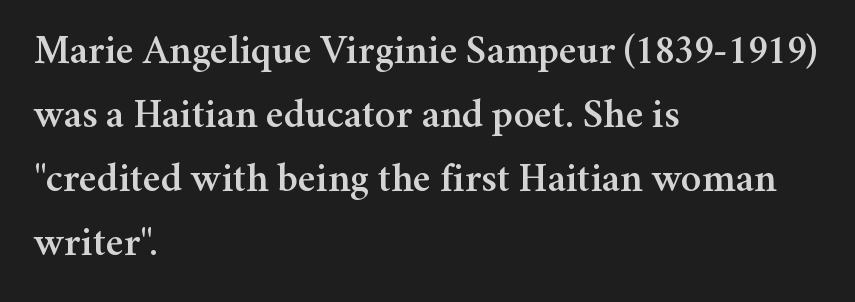
Q: Is the text italic (slanted)? A: No, it is upright.
Q: Is the typeface a serif or a sans-serif typeface? A: Serif.
Q: Is the text underlined? A: No.
Q: How is the paragraph aligned? A: Left-aligned.
Q: Is the spacing between letters normal or unusually wide? A: Normal.
Q: Is the spacing between lines tight, normal or loose? A: Normal.
Q: Width (condensed, normal, or wide)? A: Normal.
Q: Stroke contrast? A: Medium.
Q: x-height? A: Medium.
Q: Monospaced? A: No.
